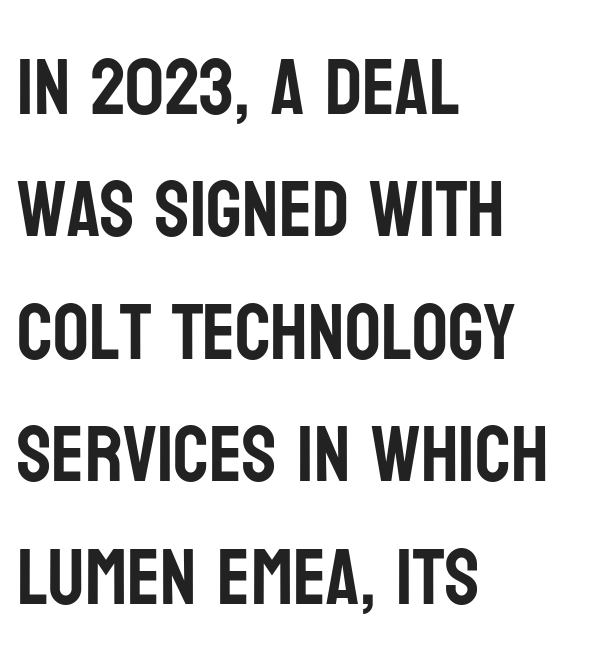
{"serif": "no", "italic": "no", "width": "condensed", "stroke_contrast": "low", "x_height": "large", "monospaced": "no", "underline": "no", "align": "left", "line_spacing": "normal", "line_spacing_ratio": 1.55, "letter_spacing": "normal", "letter_spacing_em": 0.0, "glyph_px": 79}
